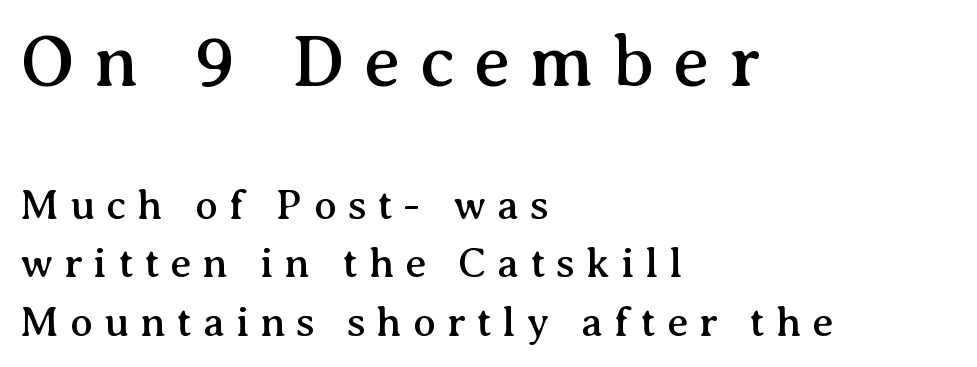
{"serif": "yes", "italic": "no", "width": "normal", "stroke_contrast": "medium", "x_height": "medium", "monospaced": "no", "underline": "no", "align": "left", "line_spacing": "normal", "line_spacing_ratio": 1.4, "letter_spacing": "wide", "letter_spacing_em": 0.26, "larger_block": "first", "size_ratio": 1.74, "glyph_px": 73}
